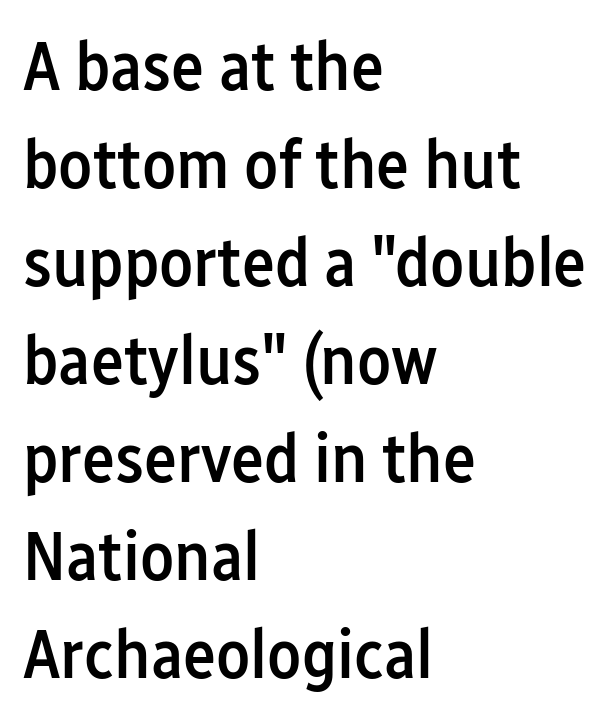
{"serif": "no", "italic": "no", "bold": "semi", "weight": "semibold", "width": "condensed", "stroke_contrast": "low", "x_height": "medium", "monospaced": "no", "underline": "no", "align": "left", "line_spacing": "normal", "line_spacing_ratio": 1.4, "letter_spacing": "normal", "letter_spacing_em": 0.0, "glyph_px": 70}
